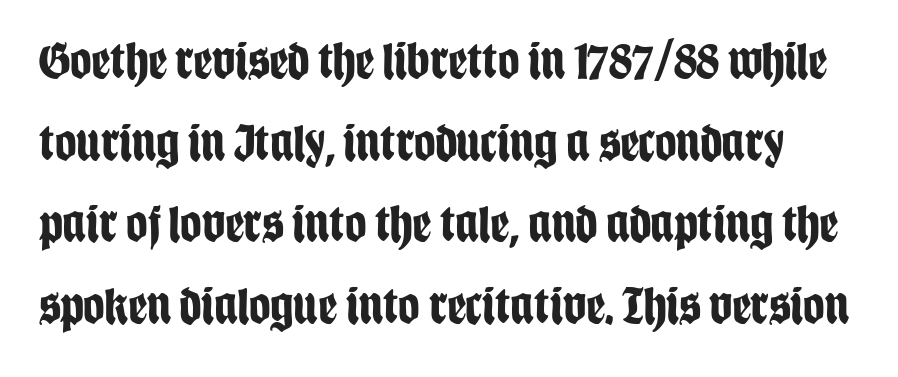
Q: Is the text bold? A: Yes.
Q: Is the text italic (slanted)? A: No, it is upright.
Q: Is the typeface a serif or a sans-serif typeface? A: Sans-serif.
Q: Is the text underlined? A: No.
Q: Is the spacing between letters normal or unusually wide? A: Normal.
Q: Is the spacing between lines tight, normal or loose? A: Normal.
Q: Width (condensed, normal, or wide)? A: Condensed.
Q: Stroke contrast? A: Low.
Q: x-height? A: Large.
Q: Monospaced? A: No.
